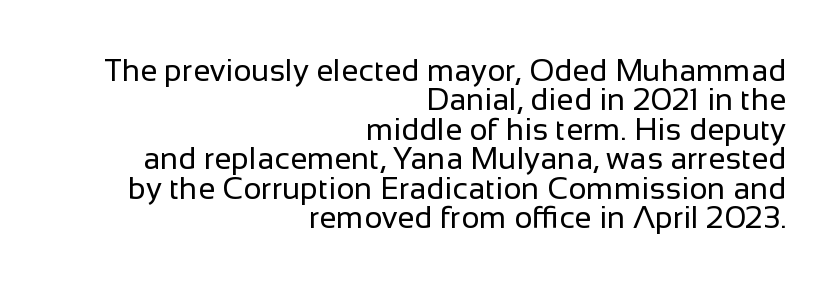
{"serif": "no", "italic": "no", "bold": "no", "weight": "regular", "width": "normal", "stroke_contrast": "low", "x_height": "medium", "monospaced": "no", "underline": "no", "align": "right", "line_spacing": "tight", "line_spacing_ratio": 0.95, "letter_spacing": "normal", "letter_spacing_em": 0.0, "glyph_px": 31}
